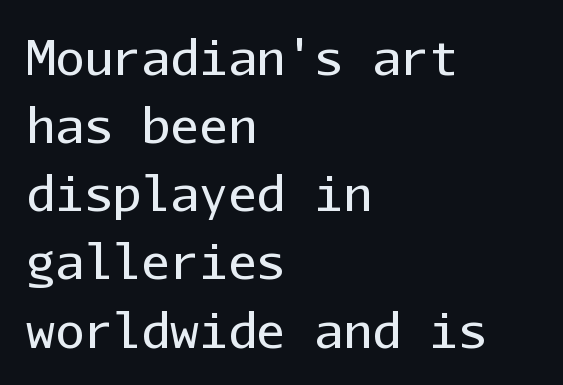
Q: Is the text bold? A: No.
Q: Is the text italic (slanted)? A: No, it is upright.
Q: Is the typeface a serif or a sans-serif typeface? A: Sans-serif.
Q: Is the text underlined? A: No.
Q: How is the paragraph aligned? A: Left-aligned.
Q: Is the spacing between letters normal or unusually wide? A: Normal.
Q: Is the spacing between lines tight, normal or loose? A: Normal.
Q: Width (condensed, normal, or wide)? A: Normal.
Q: Stroke contrast? A: Low.
Q: x-height? A: Medium.
Q: Monospaced? A: Yes.
